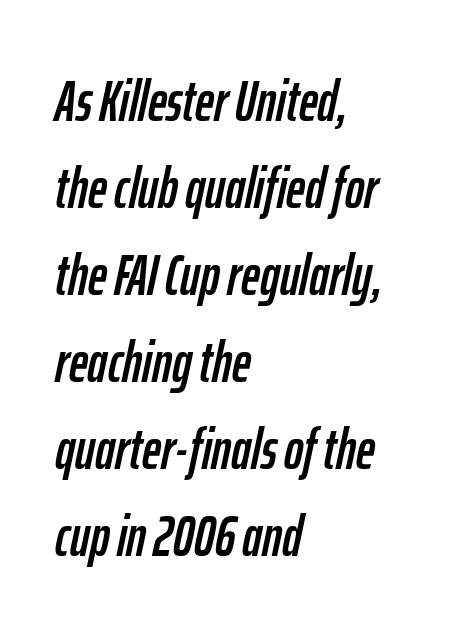
Which margin do the lines hug? The left one — the right edge is uneven. This sample has the flowing, uneven cadence of proportional lettering. Nobody drew a line under any word here. The horizontal fit of the characters is conventional and even. This sample uses an oblique cut, with every glyph tilted off the vertical.
